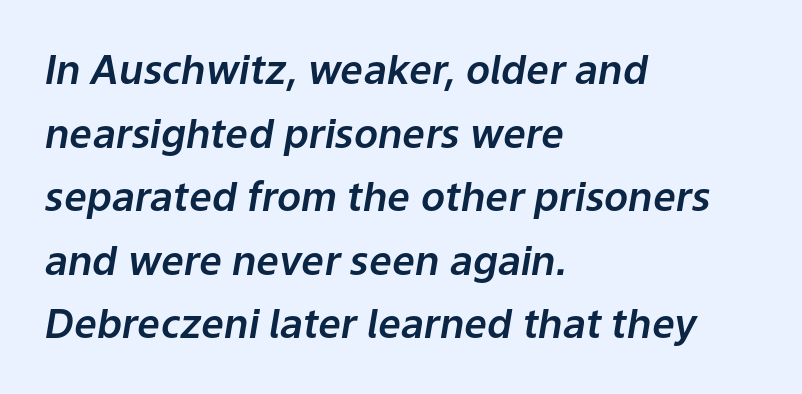
Q: Is the text italic (slanted)? A: Yes, it leans right by about 9 degrees.
Q: Is the text underlined? A: No.
Q: How is the paragraph aligned? A: Left-aligned.
Q: Is the spacing between letters normal or unusually wide? A: Normal.
Q: Is the spacing between lines tight, normal or loose? A: Normal.
Q: Width (condensed, normal, or wide)? A: Normal.
Q: Stroke contrast? A: Low.
Q: x-height? A: Medium.
Q: Monospaced? A: No.
